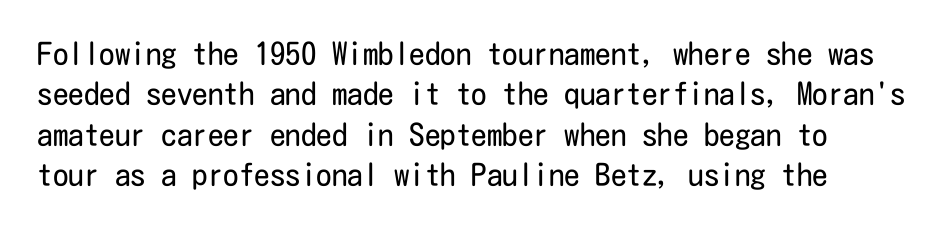
Q: Is the text bold? A: No.
Q: Is the text italic (slanted)? A: No, it is upright.
Q: Is the typeface a serif or a sans-serif typeface? A: Sans-serif.
Q: Is the text underlined? A: No.
Q: Is the spacing between letters normal or unusually wide? A: Normal.
Q: Is the spacing between lines tight, normal or loose? A: Normal.
Q: Width (condensed, normal, or wide)? A: Condensed.
Q: Stroke contrast? A: Low.
Q: x-height? A: Medium.
